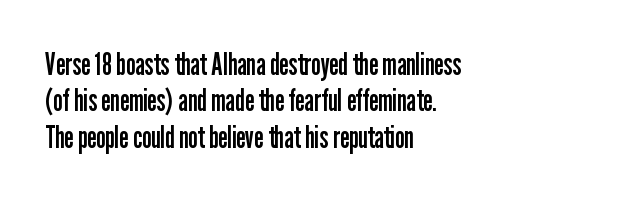
Caption: face not bold, strokes unweighted. Grotesque or geometric, the face here clearly has no serifs. Each word holds together tightly as a unit, with standard inter-letter gaps. Nobody drew a line under any word here.
